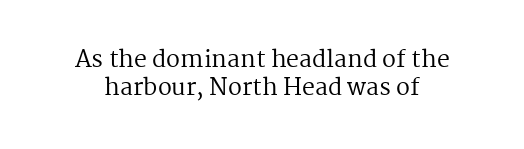
Q: Is the text bold? A: No.
Q: Is the text italic (slanted)? A: No, it is upright.
Q: Is the text underlined? A: No.
Q: How is the paragraph aligned? A: Centered.
Q: Is the spacing between letters normal or unusually wide? A: Normal.
